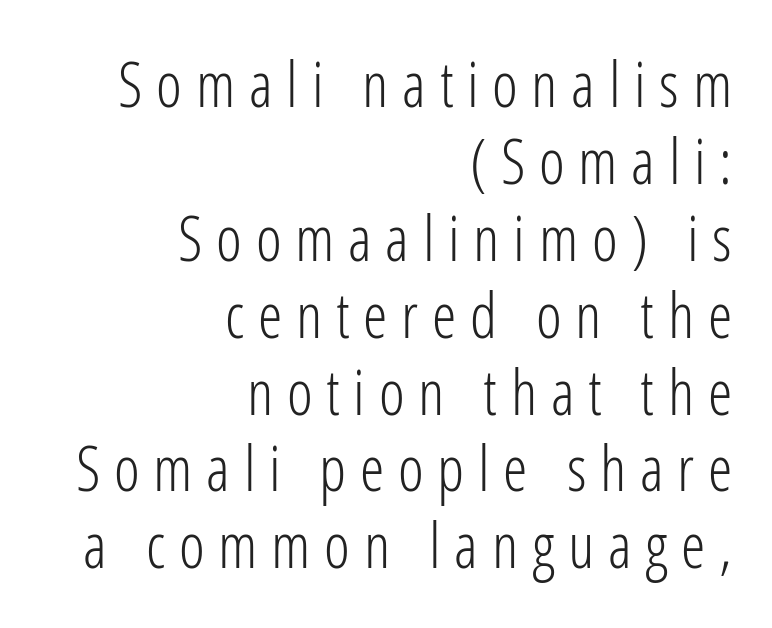
{"serif": "no", "italic": "no", "bold": "no", "weight": "light", "width": "condensed", "stroke_contrast": "low", "x_height": "medium", "monospaced": "no", "underline": "no", "align": "right", "line_spacing_ratio": 1.24, "letter_spacing": "wide", "letter_spacing_em": 0.22, "glyph_px": 62}
